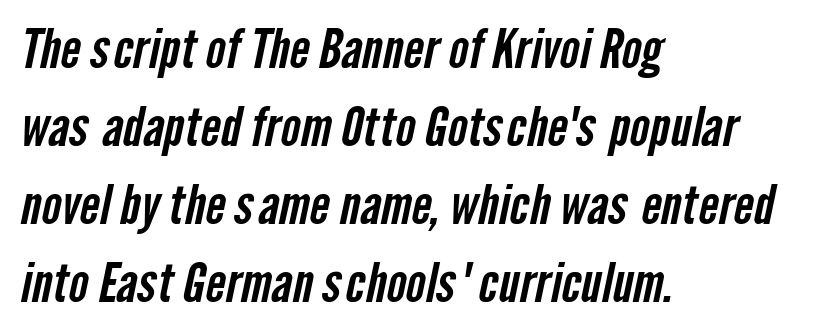
{"serif": "no", "width": "condensed", "stroke_contrast": "low", "x_height": "medium", "monospaced": "no", "underline": "no", "align": "left", "line_spacing": "normal", "line_spacing_ratio": 1.47, "letter_spacing": "normal", "letter_spacing_em": 0.0, "glyph_px": 53}
